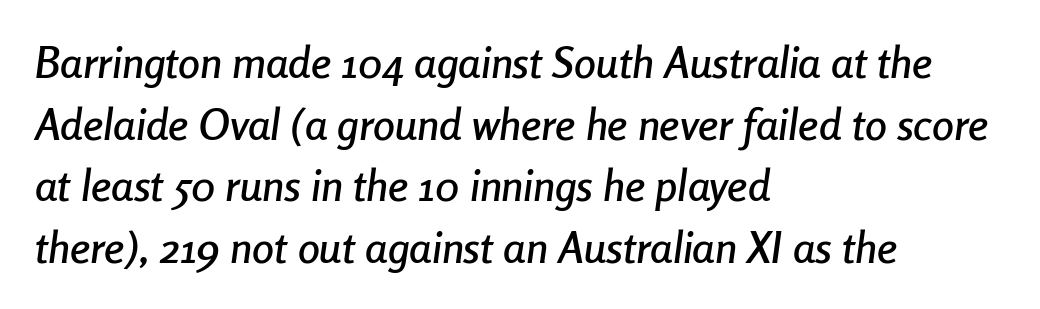
{"italic": "yes", "lean": "right", "slant_degrees": 8, "width": "condensed", "stroke_contrast": "low", "x_height": "medium", "monospaced": "no", "underline": "no", "align": "left", "line_spacing": "normal", "line_spacing_ratio": 1.4, "letter_spacing": "normal", "letter_spacing_em": 0.0, "glyph_px": 44}
